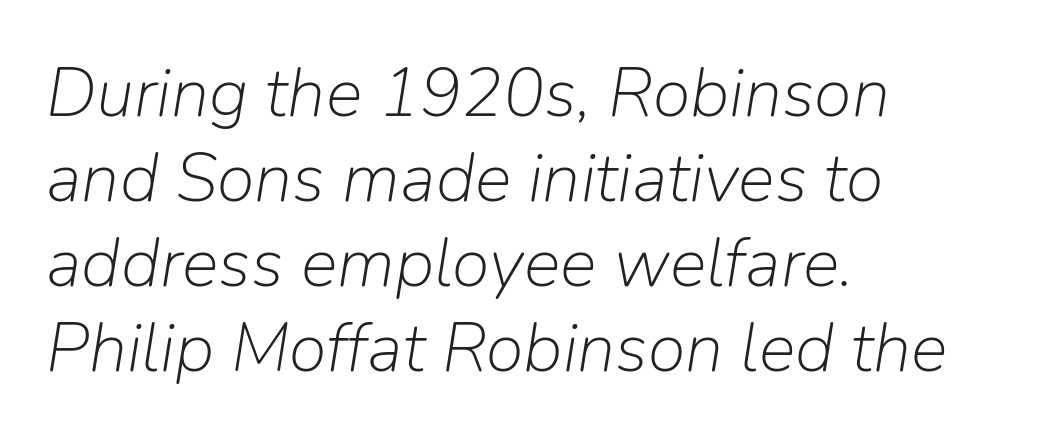
Weight: in the light-to-regular range. The text block is weighted toward the left margin, trailing off unevenly rightward. Slant detected: the letters are inclined. Spacing between characters is what you'd get straight out of the box. The space directly below the letters is spotless. The face used here is proportionally spaced, like ordinary book or web type.
